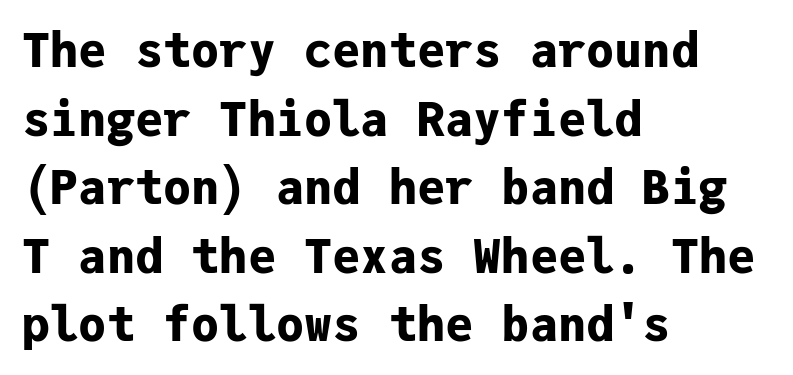
Q: Is the text bold? A: Yes.
Q: Is the text italic (slanted)? A: No, it is upright.
Q: Is the typeface a serif or a sans-serif typeface? A: Sans-serif.
Q: Is the text underlined? A: No.
Q: How is the paragraph aligned? A: Left-aligned.
Q: Is the spacing between letters normal or unusually wide? A: Normal.
Q: Is the spacing between lines tight, normal or loose? A: Normal.
Q: Width (condensed, normal, or wide)? A: Normal.
Q: Stroke contrast? A: Low.
Q: x-height? A: Medium.
Q: Monospaced? A: Yes.
